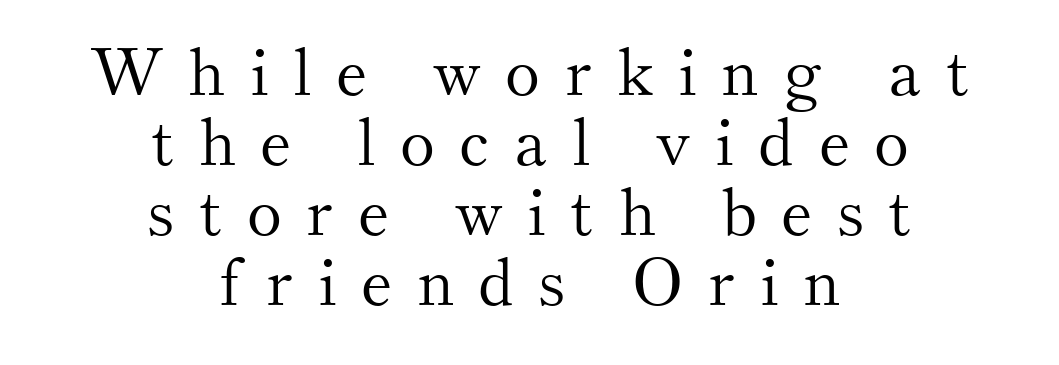
{"serif": "yes", "italic": "no", "bold": "no", "weight": "light", "width": "normal", "stroke_contrast": "medium", "x_height": "small", "monospaced": "no", "underline": "no", "align": "center", "line_spacing": "tight", "line_spacing_ratio": 1.06, "letter_spacing": "wide", "letter_spacing_em": 0.37, "glyph_px": 66}
